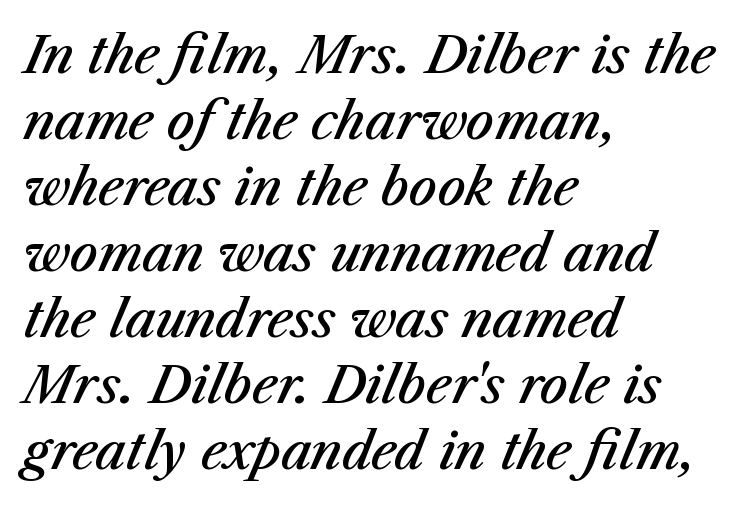
The image shows 50 px semibold type, italic (leaning right); set left-aligned, normal line spacing (1.32x), normal letter spacing, not underlined; medium stroke contrast and a medium x-height.
